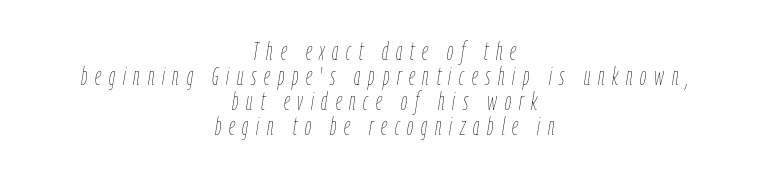
Counters stay open thanks to moderate or lighter strokes. Students, observe: this is what under-led, compact text looks like. Underline: absent. What stands out about the letter spacing? Its width — letters are far apart. Does the copy run flush right? No — it is centered line by line. An italicized treatment has been applied to the whole sample.
